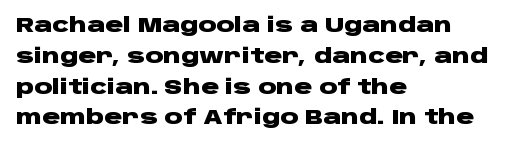
The image shows 20 px bold type, upright; set left-aligned, normal line spacing (1.54x), normal letter spacing, not underlined.
